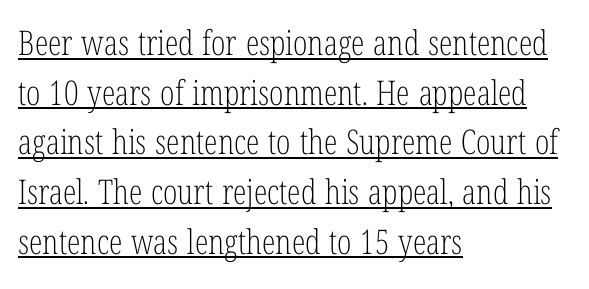
{"serif": "yes", "italic": "no", "bold": "no", "weight": "light", "width": "condensed", "stroke_contrast": "low", "x_height": "medium", "monospaced": "no", "underline": "yes", "align": "left", "line_spacing": "normal", "line_spacing_ratio": 1.46, "letter_spacing": "normal", "letter_spacing_em": 0.0, "glyph_px": 34}
